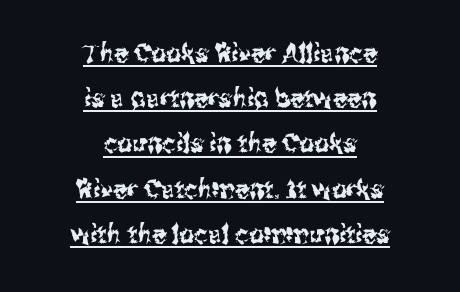
Q: Is the text italic (slanted)? A: No, it is upright.
Q: Is the text underlined? A: Yes.
Q: How is the paragraph aligned? A: Centered.
Q: Is the spacing between letters normal or unusually wide? A: Normal.
